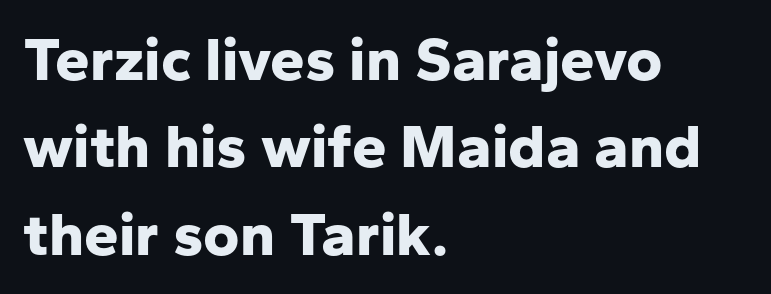
{"serif": "no", "italic": "no", "bold": "yes", "weight": "bold", "width": "normal", "stroke_contrast": "low", "x_height": "medium", "monospaced": "no", "underline": "no", "align": "left", "line_spacing": "normal", "line_spacing_ratio": 1.41, "letter_spacing": "normal", "letter_spacing_em": 0.0, "glyph_px": 62}
